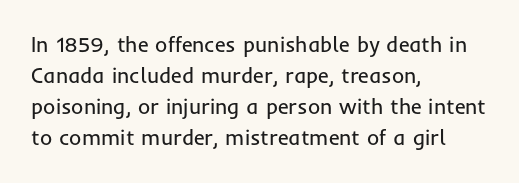
Q: Is the text bold? A: No.
Q: Is the text italic (slanted)? A: No, it is upright.
Q: Is the text underlined? A: No.
Q: How is the paragraph aligned? A: Left-aligned.
Q: Is the spacing between letters normal or unusually wide? A: Normal.
Q: Is the spacing between lines tight, normal or loose? A: Normal.
